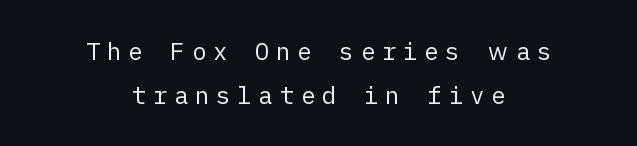
{"italic": "no", "bold": "no", "underline": "no", "align": "center", "line_spacing_ratio": 1.82, "letter_spacing": "wide", "letter_spacing_em": 0.28, "glyph_px": 24}
